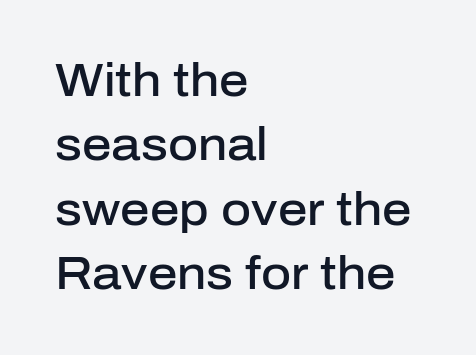
{"serif": "no", "italic": "no", "bold": "semi", "weight": "semibold", "width": "normal", "stroke_contrast": "low", "x_height": "medium", "monospaced": "no", "underline": "no", "align": "left", "line_spacing": "normal", "line_spacing_ratio": 1.4, "letter_spacing": "normal", "letter_spacing_em": 0.0, "glyph_px": 46}
